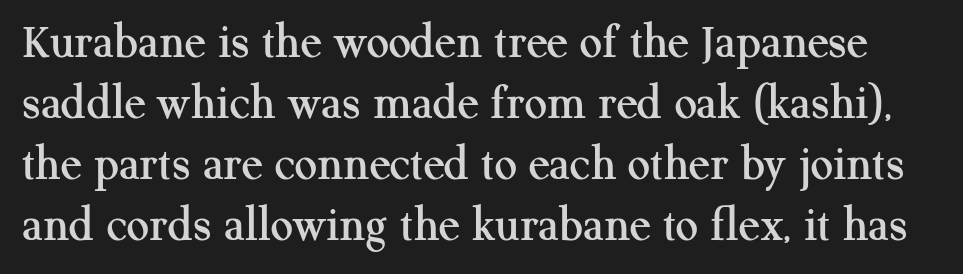
Each letter keeps its own natural width here, so spacing adapts to shape. Words float on clear page, feet unadorned. When letters stand straight like this, we call the style roman or upright. Inter-character spacing is left at the font's built-in metrics.
